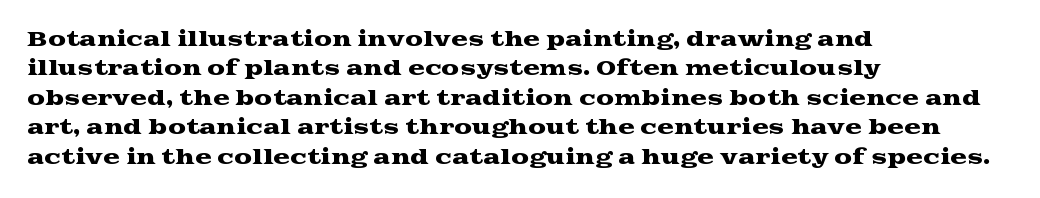
The image shows 20 px text type, upright; set left-aligned, normal line spacing (1.47x), normal letter spacing, not underlined.
